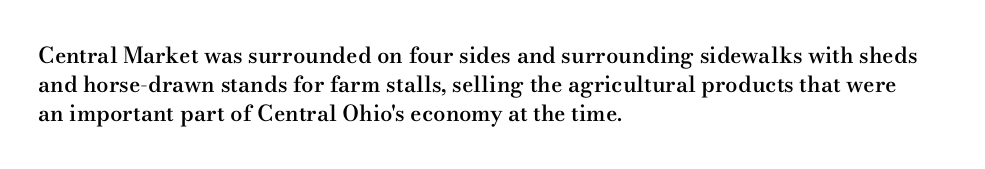
If you drew a ruler down the left edge, every line would touch it. The specimen reads as upright at a glance. The rendering uses a moderate line-height, typical for paragraphs. Has an underline been added? It has not. The line texture is even and compact thanks to regular tracking. Summary of weight: moderately heavy, a semibold.
